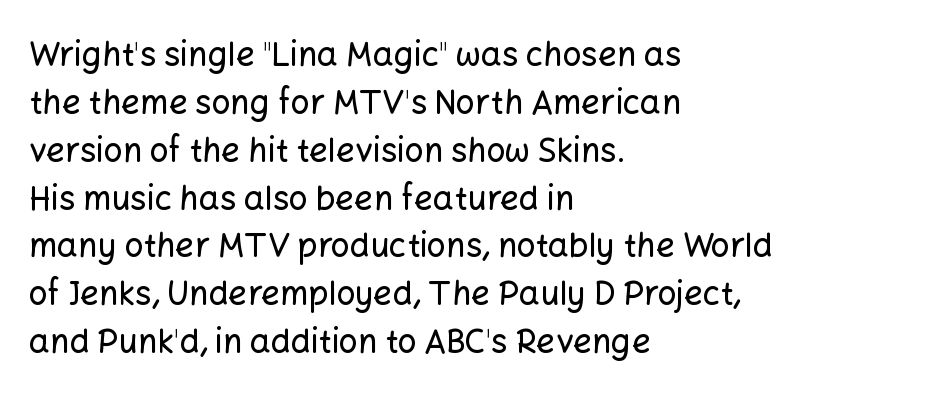
The image shows 33 px sans-serif type, upright; set left-aligned, normal line spacing (1.45x), normal letter spacing, not underlined; low stroke contrast and a medium x-height.
